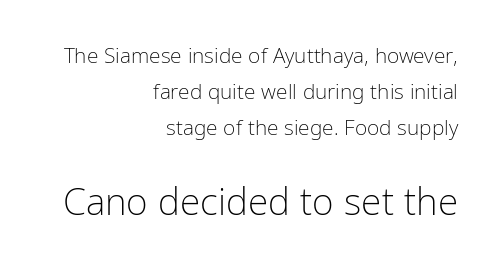
Q: Is the text bold? A: No.
Q: Is the text italic (slanted)? A: No, it is upright.
Q: Is the typeface a serif or a sans-serif typeface? A: Sans-serif.
Q: Is the text underlined? A: No.
Q: How is the paragraph aligned? A: Right-aligned.
Q: Is the spacing between letters normal or unusually wide? A: Normal.
Q: Which block of text is set in a larger size, the first (top) or the second (bottom)? A: The second (bottom) one.
Q: Width (condensed, normal, or wide)? A: Condensed.
Q: Stroke contrast? A: Low.
Q: x-height? A: Medium.
Q: Monospaced? A: No.
